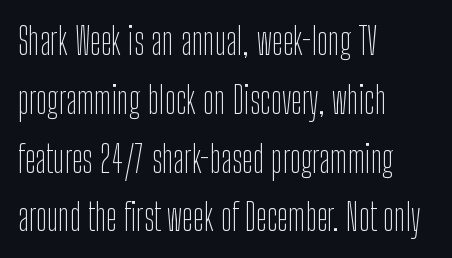
{"serif": "no", "italic": "no", "bold": "no", "weight": "thin", "width": "condensed", "stroke_contrast": "low", "x_height": "medium", "monospaced": "no", "underline": "no", "align": "left", "line_spacing": "normal", "line_spacing_ratio": 1.59, "letter_spacing": "normal", "letter_spacing_em": 0.0, "glyph_px": 37}
